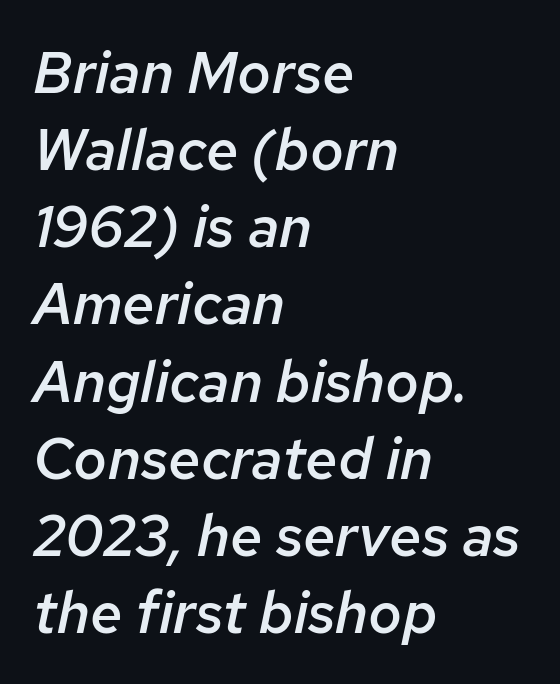
The image shows 58 px semibold type, italic (leaning right); set left-aligned, normal line spacing (1.33x), normal letter spacing, not underlined; low stroke contrast and a medium x-height.
